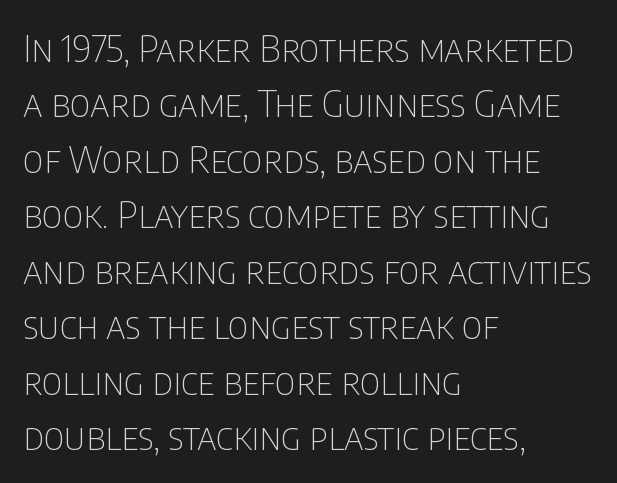
Q: Is the text bold? A: No.
Q: Is the text italic (slanted)? A: No, it is upright.
Q: Is the typeface a serif or a sans-serif typeface? A: Sans-serif.
Q: Is the text underlined? A: No.
Q: How is the paragraph aligned? A: Left-aligned.
Q: Is the spacing between letters normal or unusually wide? A: Normal.
Q: Is the spacing between lines tight, normal or loose? A: Normal.
Q: Width (condensed, normal, or wide)? A: Condensed.
Q: Stroke contrast? A: Low.
Q: x-height? A: Large.
Q: Monospaced? A: No.
